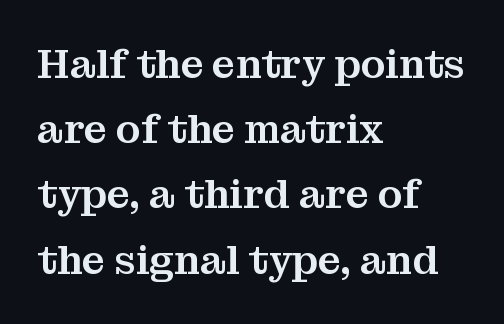
{"serif": "yes", "italic": "no", "width": "normal", "stroke_contrast": "medium", "x_height": "medium", "monospaced": "no", "underline": "no", "align": "left", "line_spacing": "normal", "line_spacing_ratio": 1.59, "letter_spacing": "normal", "letter_spacing_em": 0.0, "glyph_px": 41}
